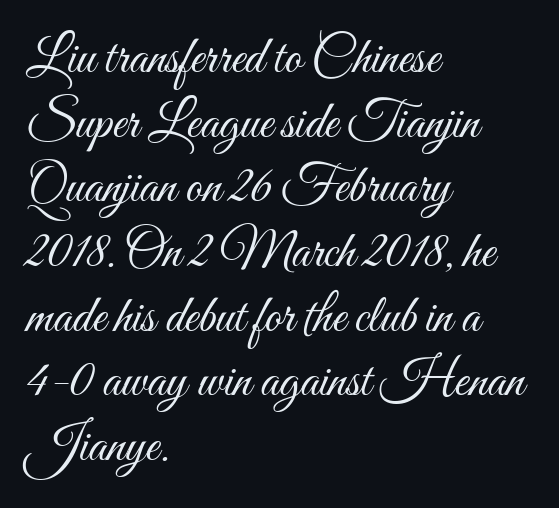
The image shows 53 px light, condensed type; set left-aligned, line spacing 1.22x, normal letter spacing, not underlined; medium stroke contrast and a small x-height.
